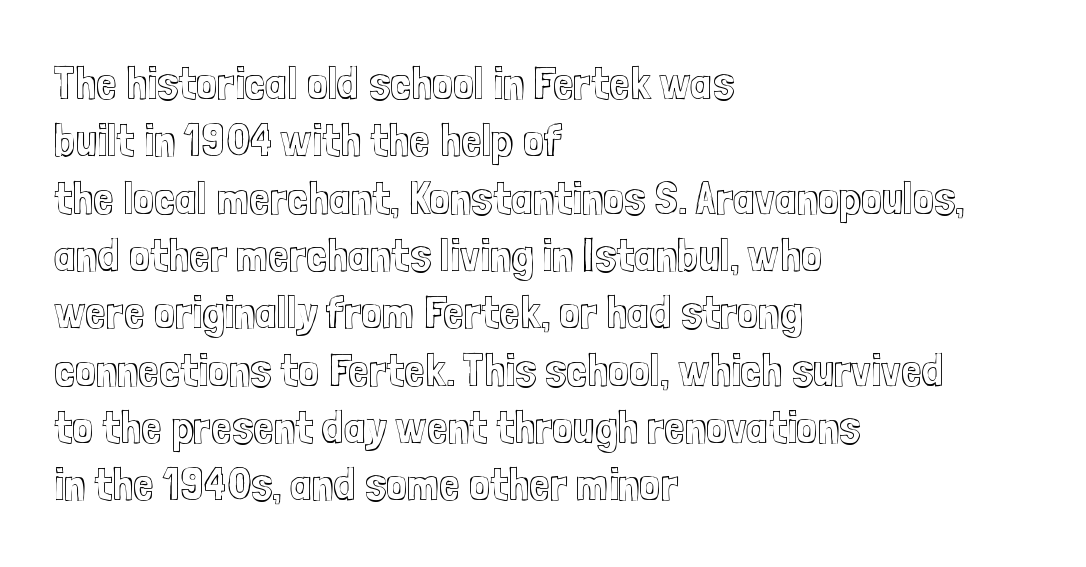
{"italic": "no", "width": "condensed", "x_height": "medium", "monospaced": "no", "underline": "no", "align": "left", "line_spacing_ratio": 1.22, "letter_spacing": "normal", "letter_spacing_em": 0.0, "glyph_px": 47}
